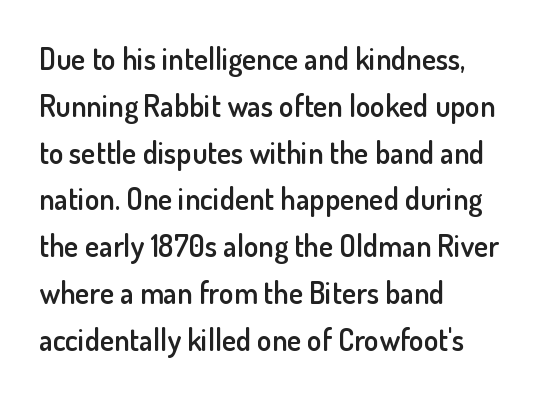
Q: Is the text bold? A: Semi-bold.
Q: Is the text italic (slanted)? A: No, it is upright.
Q: Is the typeface a serif or a sans-serif typeface? A: Sans-serif.
Q: Is the text underlined? A: No.
Q: How is the paragraph aligned? A: Left-aligned.
Q: Is the spacing between letters normal or unusually wide? A: Normal.
Q: Is the spacing between lines tight, normal or loose? A: Normal.
Q: Width (condensed, normal, or wide)? A: Normal.
Q: Stroke contrast? A: Low.
Q: x-height? A: Small.
Q: Monospaced? A: No.
